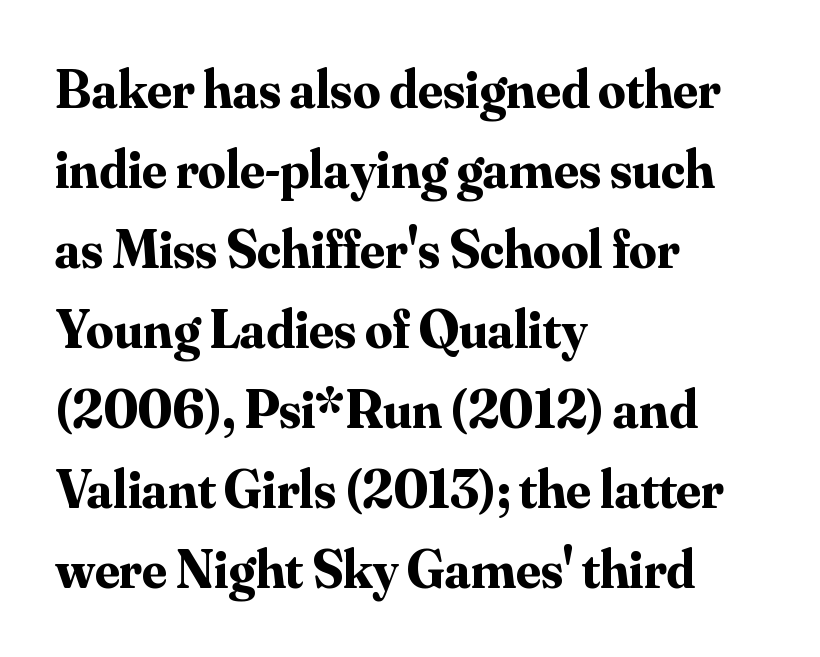
The image shows 54 px bold serif type, upright; set left-aligned, normal line spacing (1.48x), normal letter spacing, not underlined; medium stroke contrast and a small x-height.
